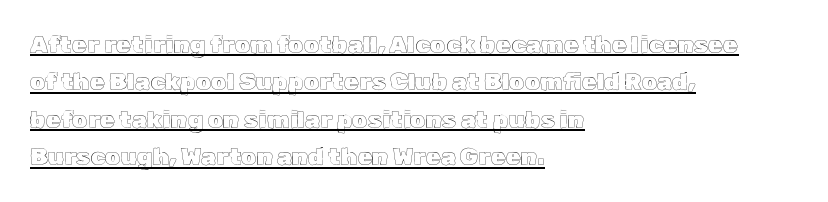
Q: Is the text italic (slanted)? A: No, it is upright.
Q: Is the text underlined? A: Yes.
Q: How is the paragraph aligned? A: Left-aligned.
Q: Is the spacing between letters normal or unusually wide? A: Normal.
Q: Is the spacing between lines tight, normal or loose? A: Normal.
